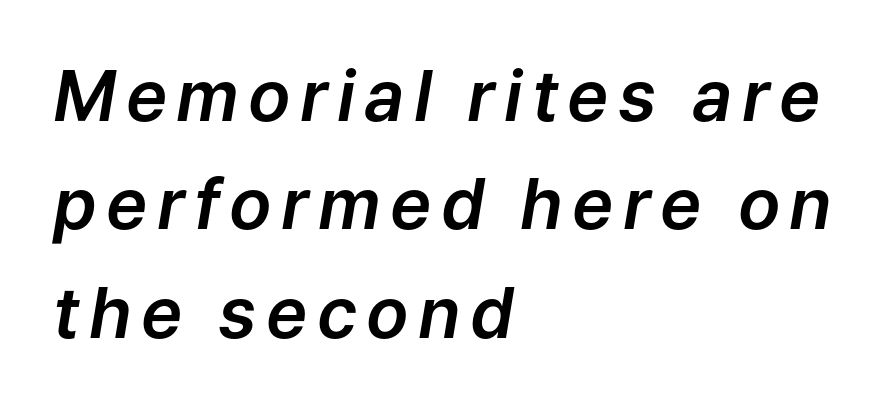
Looking at the ascenders, they clearly lean. Do the characters align in a grid? No, the font is proportional. This sample is left-justified, so line endings fall wherever the words run out. Evenly set lines give the paragraph a standard silhouette.
